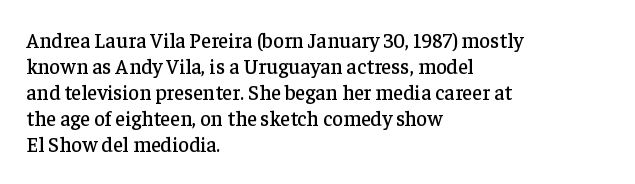
Q: Is the text italic (slanted)? A: No, it is upright.
Q: Is the text underlined? A: No.
Q: How is the paragraph aligned? A: Left-aligned.
Q: Is the spacing between letters normal or unusually wide? A: Normal.
